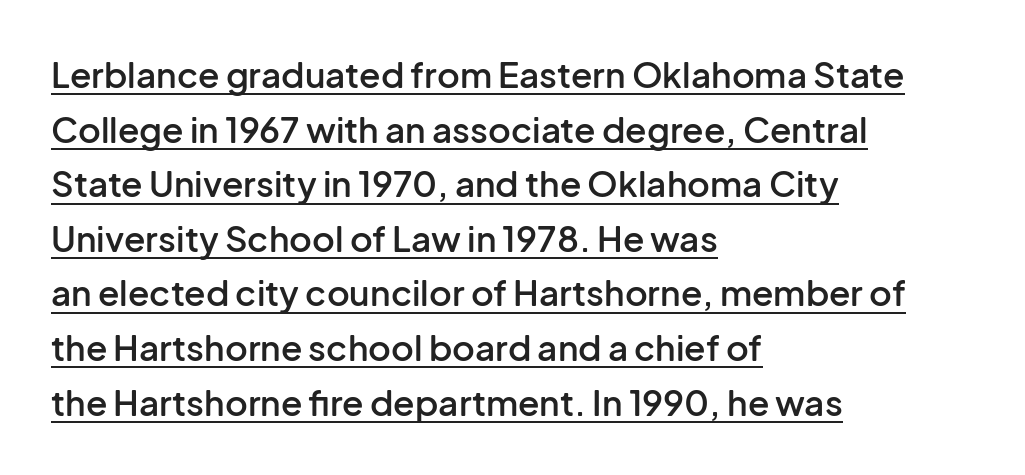
The image shows 35 px semibold sans-serif type, upright; set left-aligned, normal line spacing (1.56x), normal letter spacing, underlined; low stroke contrast and a medium x-height.
